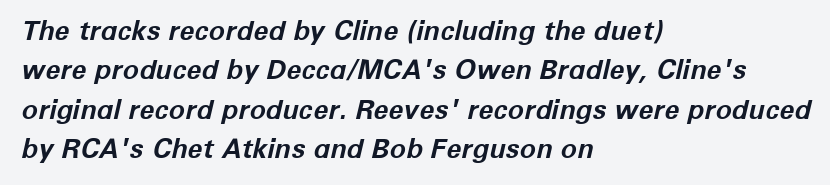
Q: Is the text bold? A: Yes.
Q: Is the text italic (slanted)? A: Yes, it leans right by about 12 degrees.
Q: Is the text underlined? A: No.
Q: How is the paragraph aligned? A: Left-aligned.
Q: Is the spacing between letters normal or unusually wide? A: Normal.
Q: Is the spacing between lines tight, normal or loose? A: Normal.
